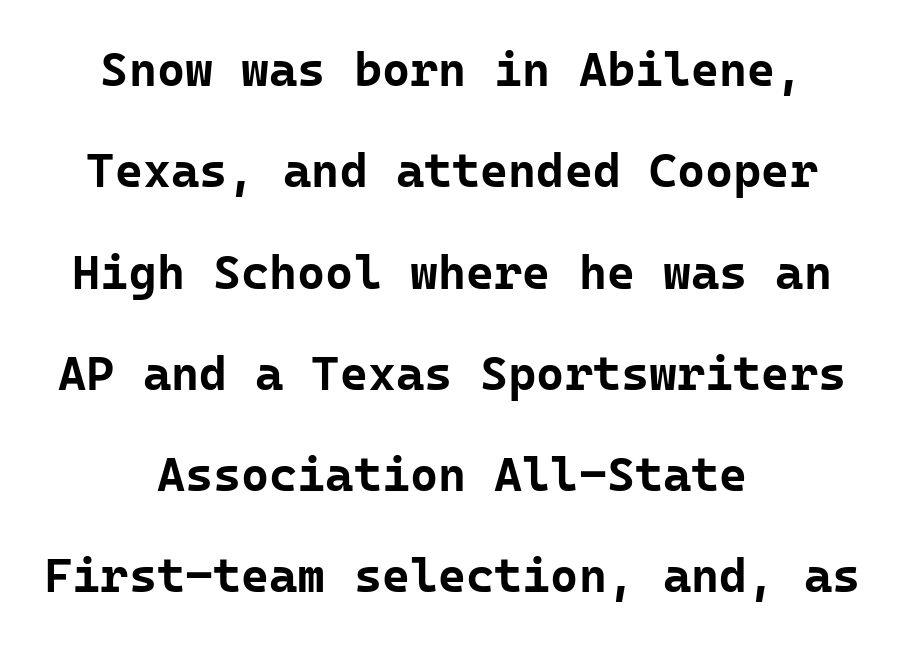
{"serif": "no", "italic": "no", "bold": "yes", "weight": "bold", "width": "normal", "stroke_contrast": "low", "x_height": "medium", "monospaced": "yes", "underline": "no", "align": "center", "line_spacing": "loose", "line_spacing_ratio": 2.11, "letter_spacing": "normal", "letter_spacing_em": 0.0, "glyph_px": 48}
